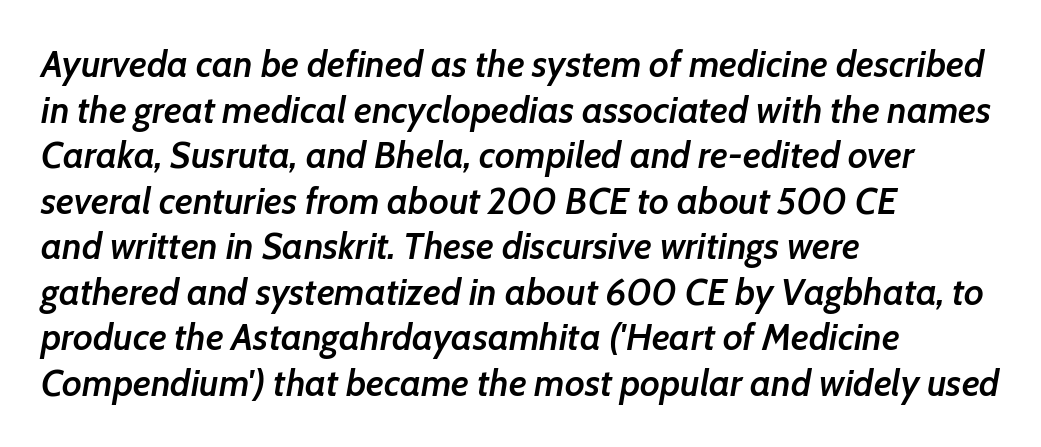
Q: Is the text bold? A: Semi-bold.
Q: Is the text italic (slanted)? A: Yes, it leans right by about 7 degrees.
Q: Is the text underlined? A: No.
Q: How is the paragraph aligned? A: Left-aligned.
Q: Is the spacing between letters normal or unusually wide? A: Normal.
Q: Width (condensed, normal, or wide)? A: Normal.
Q: Stroke contrast? A: Low.
Q: x-height? A: Medium.
Q: Monospaced? A: No.
